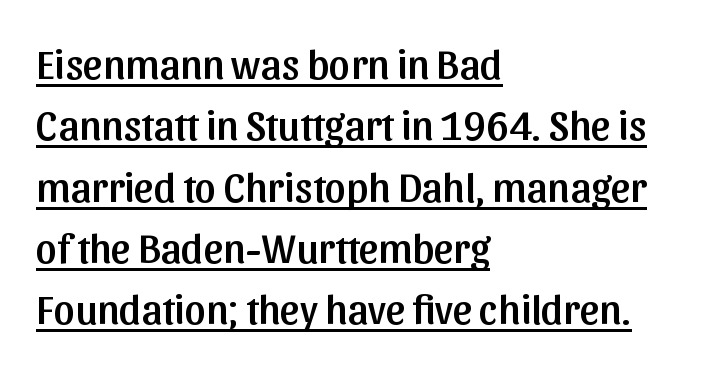
The image shows 42 px sans-serif type, upright; set left-aligned, normal line spacing (1.46x), normal letter spacing, underlined; low stroke contrast and a medium x-height.
